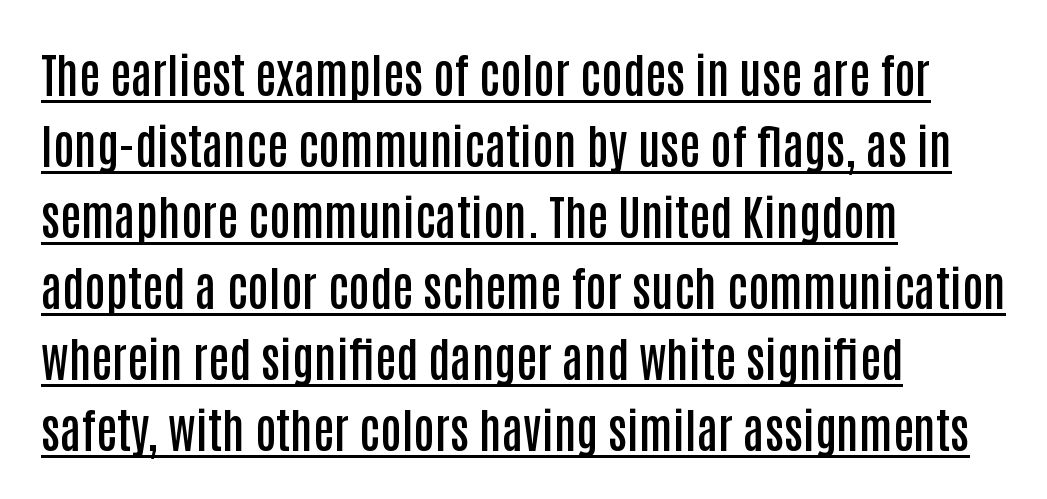
Q: Is the text bold? A: Semi-bold.
Q: Is the text italic (slanted)? A: No, it is upright.
Q: Is the typeface a serif or a sans-serif typeface? A: Sans-serif.
Q: Is the text underlined? A: Yes.
Q: How is the paragraph aligned? A: Left-aligned.
Q: Is the spacing between letters normal or unusually wide? A: Normal.
Q: Is the spacing between lines tight, normal or loose? A: Normal.
Q: Width (condensed, normal, or wide)? A: Condensed.
Q: Stroke contrast? A: Low.
Q: x-height? A: Large.
Q: Monospaced? A: No.
